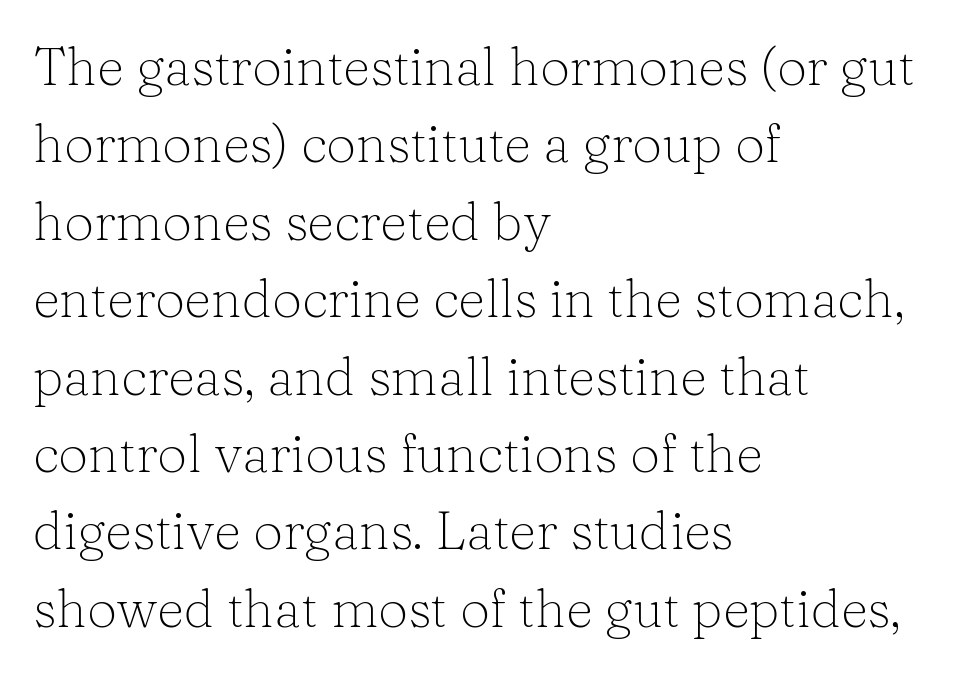
Leading: standard. The type family on display is of the serif kind. Spacing verdict: proportional, widths tailored to each character. This sample uses an upright cut, with every glyph sitting square on the baseline. Glance below the letters and you will spot only blank space.
